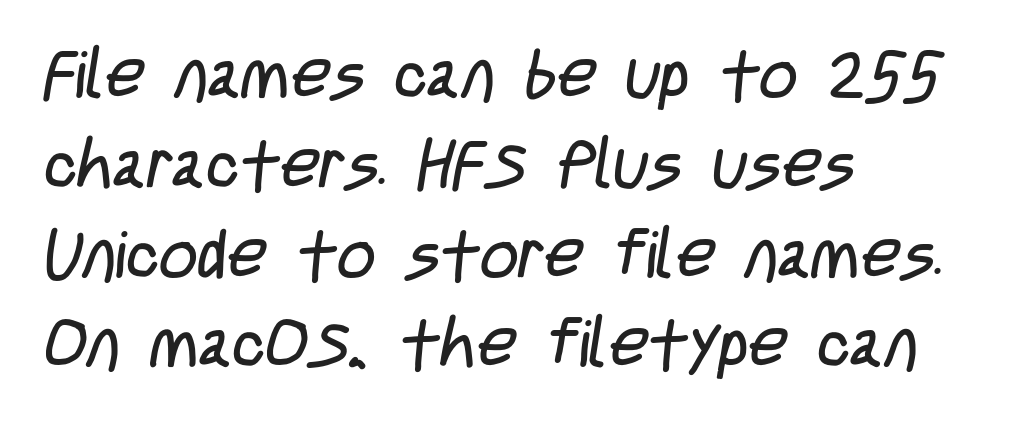
The image shows 67 px regular-weight, condensed sans-serif type; set left-aligned, normal line spacing (1.34x), normal letter spacing, not underlined; low stroke contrast and a large x-height.
